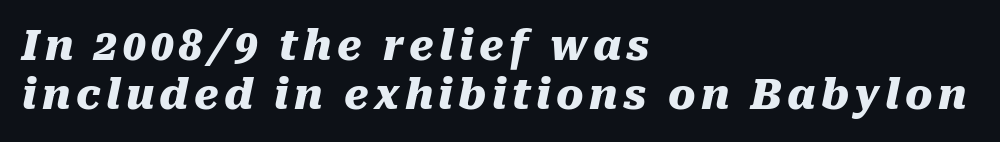
{"italic": "yes", "lean": "right", "slant_degrees": 10, "bold": "yes", "weight": "heavy", "width": "normal", "stroke_contrast": "medium", "x_height": "medium", "monospaced": "no", "underline": "no", "align": "left", "line_spacing_ratio": 1.2, "glyph_px": 41}
